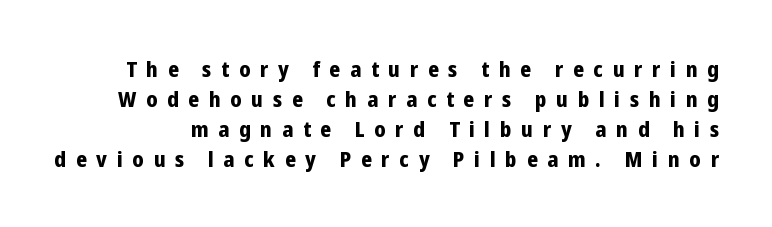
These lines have a slow, spaced-out rhythm from letter to letter. Compared with an ordinary text face, these strokes are far heavier — a full bold. In terms of posture, this sample is upright. Leading: standard. Quick note: underline off.
